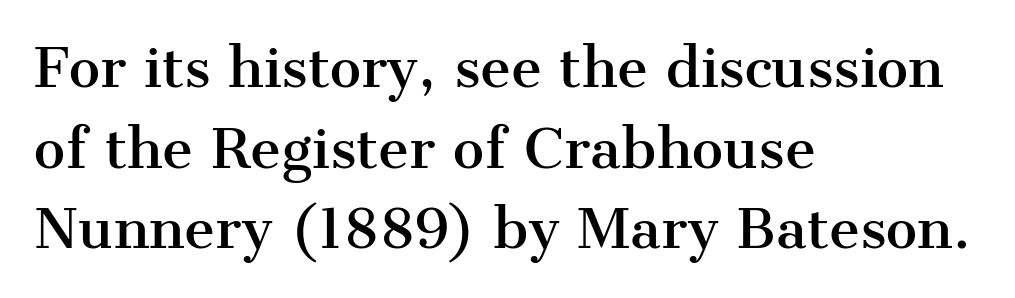
Decoration check: the copy has no underline. Short and long lines alike share a common starting point at left. The rendering keeps characters at their native spacing. Do the characters align in a grid? No, the font is proportional. Examine the stroke ends and you'll spot serifs. This block has exactly the height ordinary leading produces.
